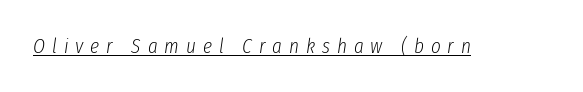
{"italic": "yes", "lean": "right", "slant_degrees": 8, "bold": "no", "underline": "yes", "letter_spacing": "wide", "letter_spacing_em": 0.33, "glyph_px": 21}
